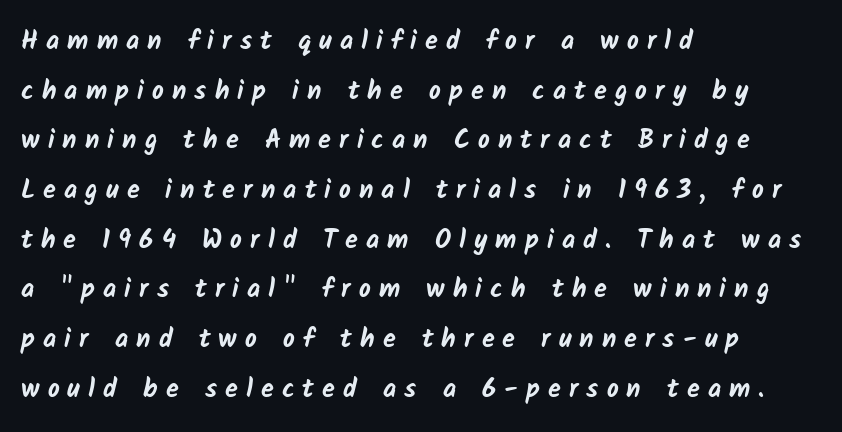
Q: Is the text bold? A: Yes.
Q: Is the text underlined? A: No.
Q: How is the paragraph aligned? A: Left-aligned.
Q: Is the spacing between letters normal or unusually wide? A: Unusually wide.
Q: Is the spacing between lines tight, normal or loose? A: Loose.
